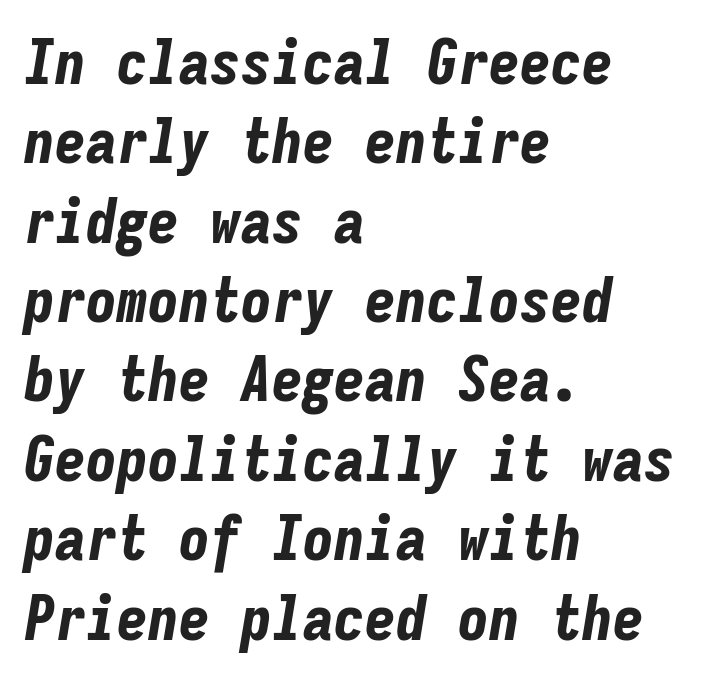
Anything drawn beneath the words? Only blank space. In terms of weight, the rendering is a true, heavy bold. Tall strokes in this sample are angled rather than plumb. The letters march in equal steps, a hallmark of fixed-pitch type. There is no visible air inserted between adjacent glyphs.
